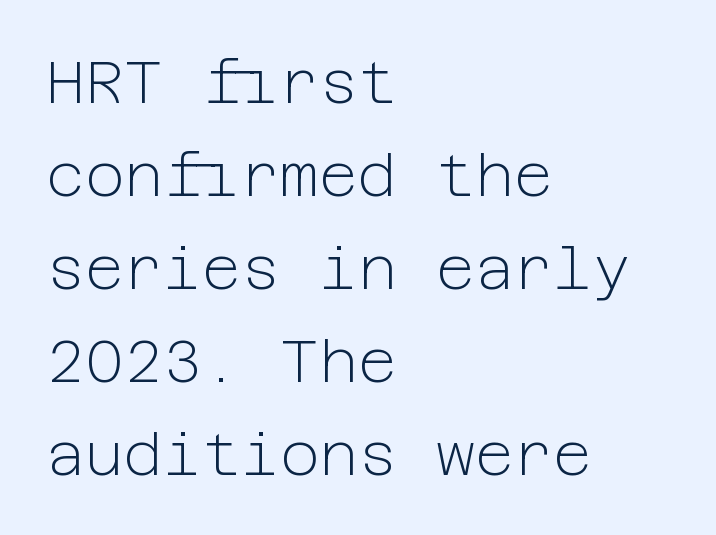
Horizontally, the lines are justified to the leading edge only. The vertical gap from one line to the next is medium. Students, note that the glyphs here touch the page at normal intervals. If you drew a line through each stem, it would be perfectly vertical.
